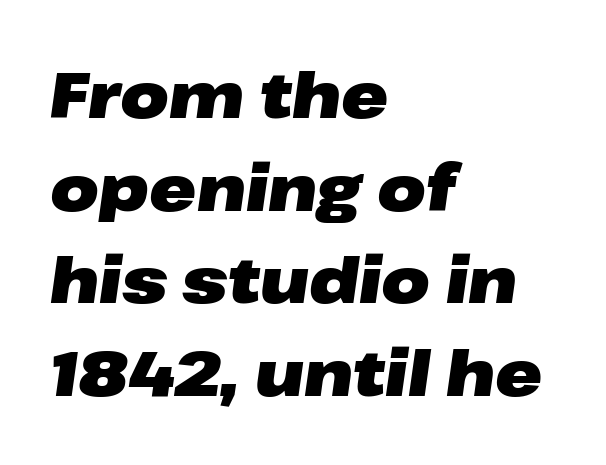
The area under the type is left untouched. The type is set solid horizontally, with unmodified tracking. Horizontal alignment here is leftward, the default for most running prose. A typesetter would call this proportional, since set widths differ per character. This sample uses an oblique cut, with every glyph tilted off the vertical. The line-height multiplier appears to be the usual default.
